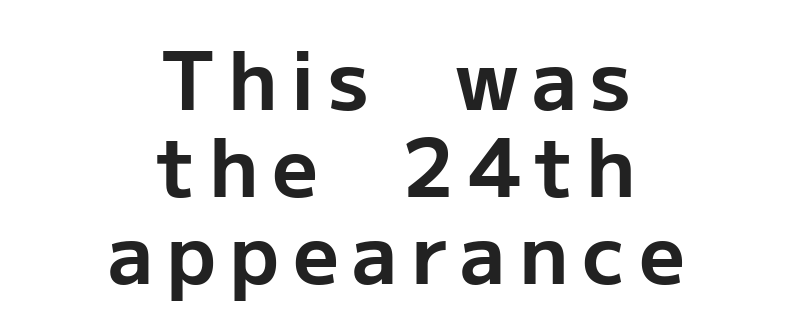
{"serif": "no", "italic": "no", "bold": "yes", "weight": "bold", "width": "normal", "stroke_contrast": "low", "x_height": "medium", "monospaced": "no", "underline": "no", "align": "center", "line_spacing": "tight", "line_spacing_ratio": 1.09, "glyph_px": 80}
